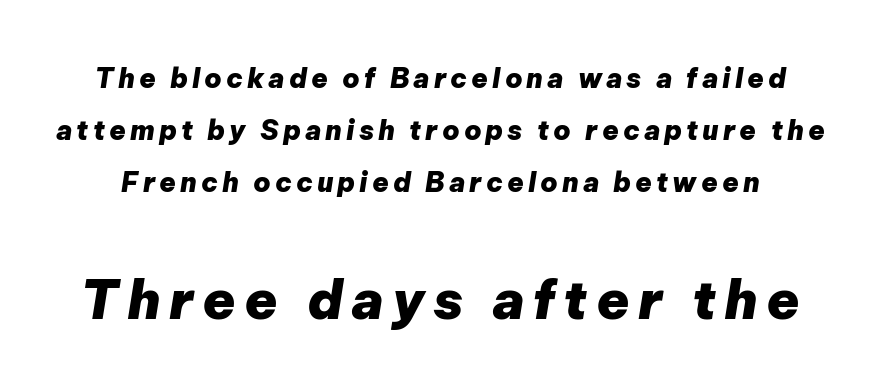
Students, observe: this is what heavily led, spacious text looks like. Character widths vary here, with narrow letters taking less room than wide ones. Rule under the text: the space is simply empty. Designer's note — italics engaged. Scale increases going downward across the two blocks.
